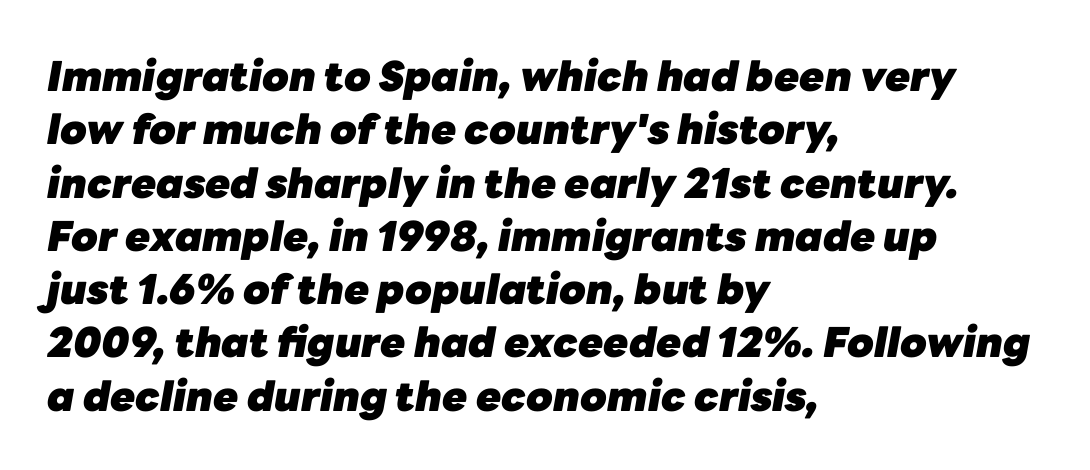
{"italic": "yes", "lean": "right", "slant_degrees": 10, "bold": "yes", "weight": "heavy", "width": "normal", "stroke_contrast": "low", "x_height": "medium", "monospaced": "no", "underline": "no", "align": "left", "line_spacing": "normal", "line_spacing_ratio": 1.3, "letter_spacing": "normal", "letter_spacing_em": 0.0, "glyph_px": 41}
